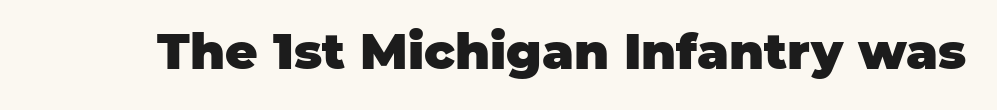
{"serif": "no", "italic": "no", "bold": "yes", "weight": "heavy", "width": "normal", "stroke_contrast": "low", "x_height": "large", "monospaced": "no", "underline": "no", "letter_spacing": "normal", "letter_spacing_em": 0.0, "glyph_px": 50}
